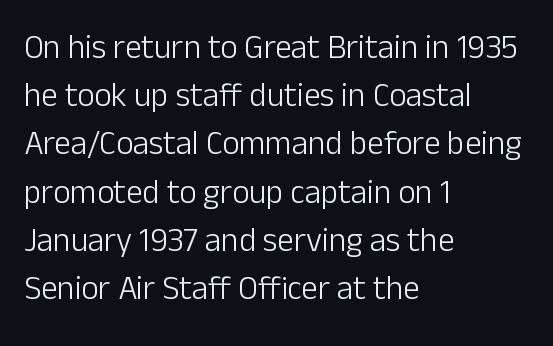
Q: Is the text bold? A: No.
Q: Is the text italic (slanted)? A: No, it is upright.
Q: Is the typeface a serif or a sans-serif typeface? A: Sans-serif.
Q: Is the text underlined? A: No.
Q: How is the paragraph aligned? A: Left-aligned.
Q: Is the spacing between letters normal or unusually wide? A: Normal.
Q: Is the spacing between lines tight, normal or loose? A: Normal.
Q: Width (condensed, normal, or wide)? A: Normal.
Q: Stroke contrast? A: Low.
Q: x-height? A: Medium.
Q: Monospaced? A: No.
